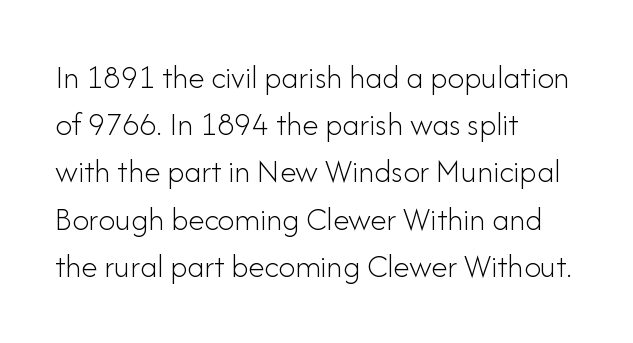
{"serif": "no", "italic": "no", "bold": "no", "weight": "light", "width": "normal", "stroke_contrast": "low", "x_height": "small", "monospaced": "no", "underline": "no", "align": "left", "line_spacing": "normal", "line_spacing_ratio": 1.43, "letter_spacing": "normal", "letter_spacing_em": 0.0, "glyph_px": 33}
